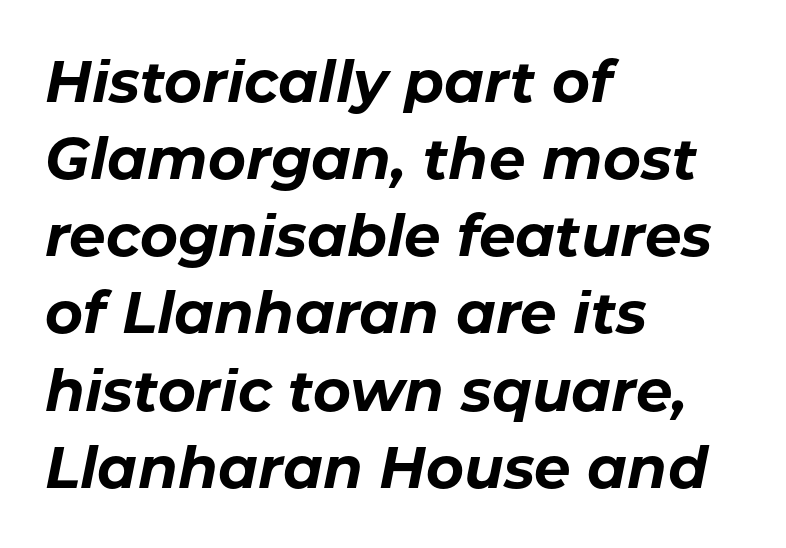
The image shows 58 px bold type, italic (leaning right); set left-aligned, normal line spacing (1.33x), normal letter spacing, not underlined; low stroke contrast and a medium x-height.
